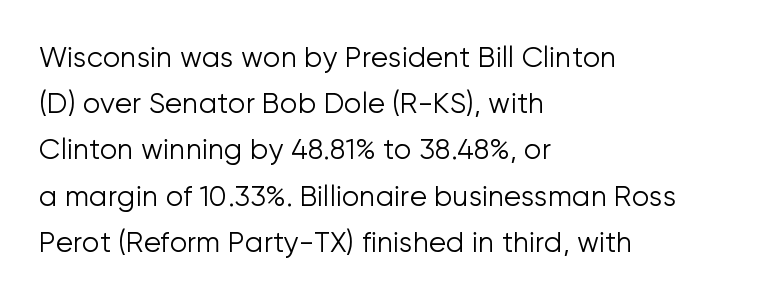
Notice how the stems are strictly vertical — no italics here. Honestly, the letter spacing is just normal — you wouldn't notice it. The space directly below the letters is spotless. The passage shown is typeset with a sans-serif family. Think of a printed novel: that variable character pitch is what you see here.
